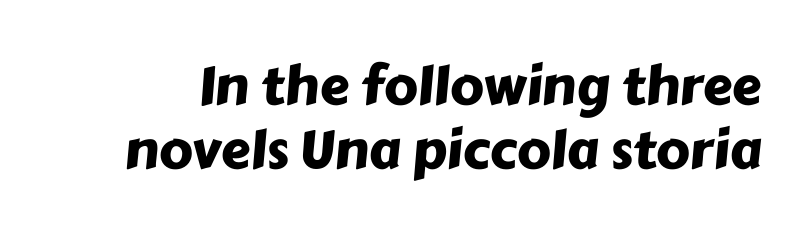
The image shows 53 px sans-serif type; set line spacing 1.21x, normal letter spacing, not underlined; low stroke contrast and a medium x-height.
